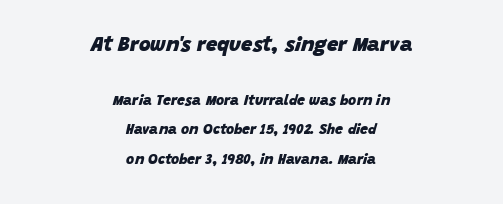
Underlining? Definitely not there. Loosely led — the rows are spread out. If you folded the block vertically in half, each line would mirror itself in length. Yep, that's italic — everything's leaning. These lines keep a tight, regular rhythm from letter to letter. Character size in the leading block exceeds that of the trailing block.
